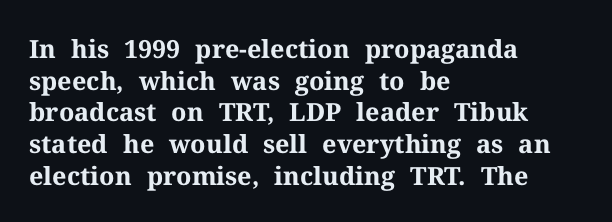
{"italic": "no", "bold": "yes", "underline": "no", "align": "left", "line_spacing": "normal", "line_spacing_ratio": 1.27, "letter_spacing": "normal", "letter_spacing_em": 0.0, "glyph_px": 25}
